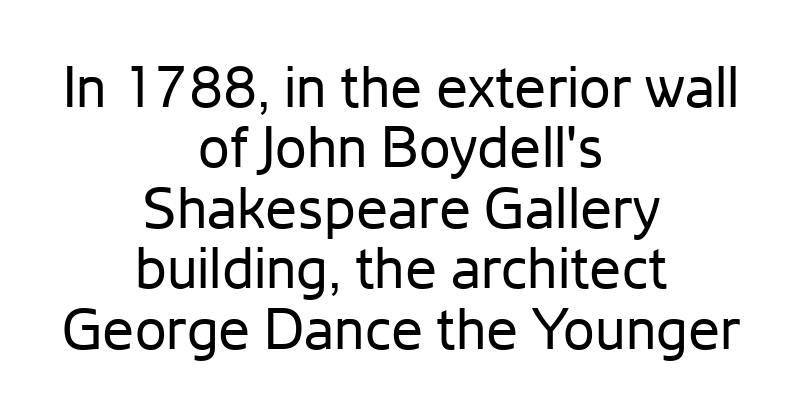
Is the block centered? Yes — each line is placed symmetrically about the middle. Leading: reduced. Is the letter spacing exaggerated? No — it looks like the ordinary default. The axis of the letterforms is exactly vertical.
